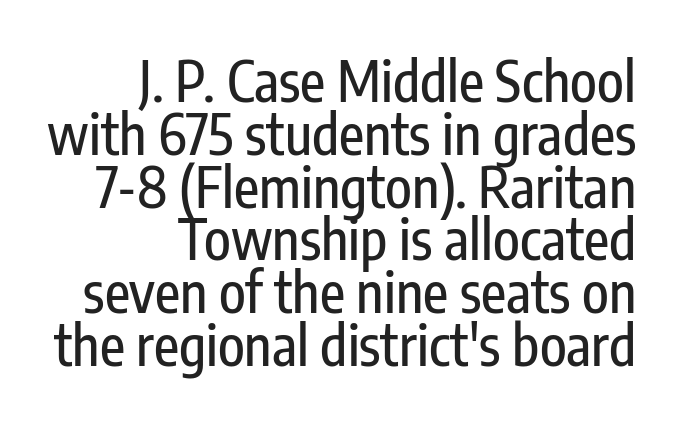
Q: Is the text italic (slanted)? A: No, it is upright.
Q: Is the typeface a serif or a sans-serif typeface? A: Sans-serif.
Q: Is the text underlined? A: No.
Q: How is the paragraph aligned? A: Right-aligned.
Q: Is the spacing between letters normal or unusually wide? A: Normal.
Q: Is the spacing between lines tight, normal or loose? A: Tight.
Q: Width (condensed, normal, or wide)? A: Condensed.
Q: Stroke contrast? A: Low.
Q: x-height? A: Medium.
Q: Monospaced? A: No.
